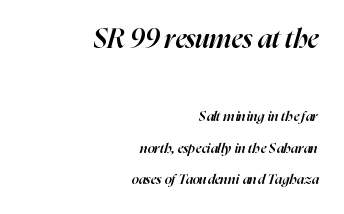
The image shows 27 px text type, italic (leaning right); set right-aligned, loose line spacing (2.27x), normal letter spacing, not underlined; the first (top) block is 1.93x larger.
